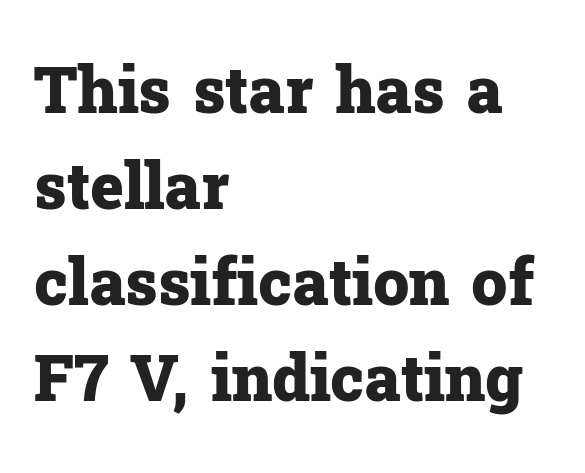
Q: Is the text bold? A: Yes.
Q: Is the text italic (slanted)? A: No, it is upright.
Q: Is the typeface a serif or a sans-serif typeface? A: Serif.
Q: Is the text underlined? A: No.
Q: How is the paragraph aligned? A: Left-aligned.
Q: Is the spacing between letters normal or unusually wide? A: Normal.
Q: Is the spacing between lines tight, normal or loose? A: Normal.
Q: Width (condensed, normal, or wide)? A: Normal.
Q: Stroke contrast? A: Low.
Q: x-height? A: Medium.
Q: Monospaced? A: No.
